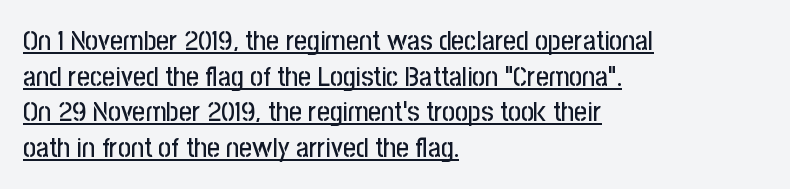
{"serif": "no", "italic": "no", "width": "condensed", "stroke_contrast": "low", "x_height": "medium", "monospaced": "no", "underline": "yes", "align": "left", "line_spacing": "normal", "line_spacing_ratio": 1.27, "letter_spacing": "normal", "letter_spacing_em": 0.0, "glyph_px": 28}
